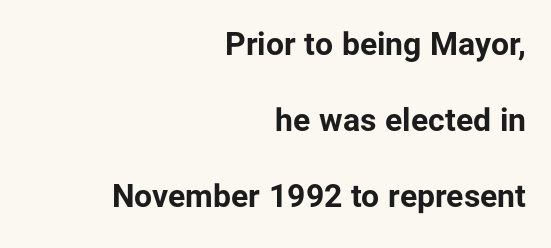
The image shows 32 px bold sans-serif type, upright; set right-aligned, loose line spacing (2.38x), normal letter spacing, not underlined; low stroke contrast and a medium x-height.
